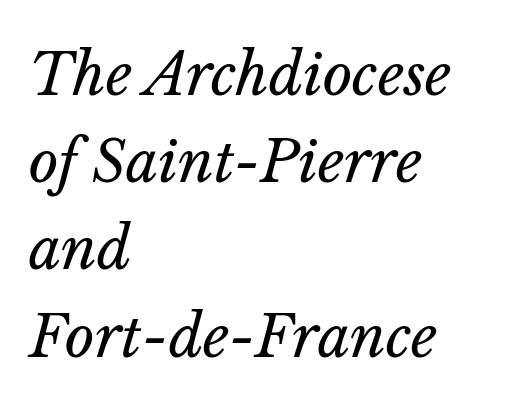
The image shows 57 px regular-weight type, italic (leaning right); set left-aligned, normal line spacing (1.53x), normal letter spacing, not underlined; low stroke contrast and a medium x-height.
